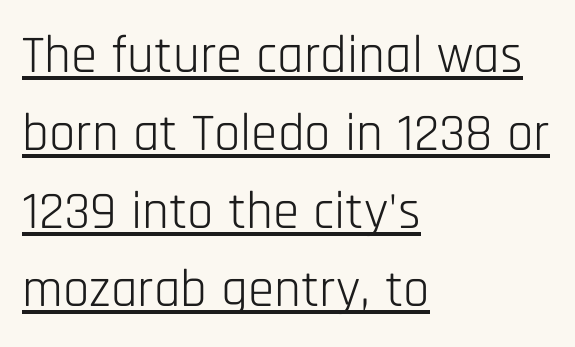
Q: Is the text bold? A: No.
Q: Is the text italic (slanted)? A: No, it is upright.
Q: Is the typeface a serif or a sans-serif typeface? A: Sans-serif.
Q: Is the text underlined? A: Yes.
Q: How is the paragraph aligned? A: Left-aligned.
Q: Is the spacing between letters normal or unusually wide? A: Normal.
Q: Is the spacing between lines tight, normal or loose? A: Normal.
Q: Width (condensed, normal, or wide)? A: Condensed.
Q: Stroke contrast? A: Low.
Q: x-height? A: Large.
Q: Monospaced? A: No.
